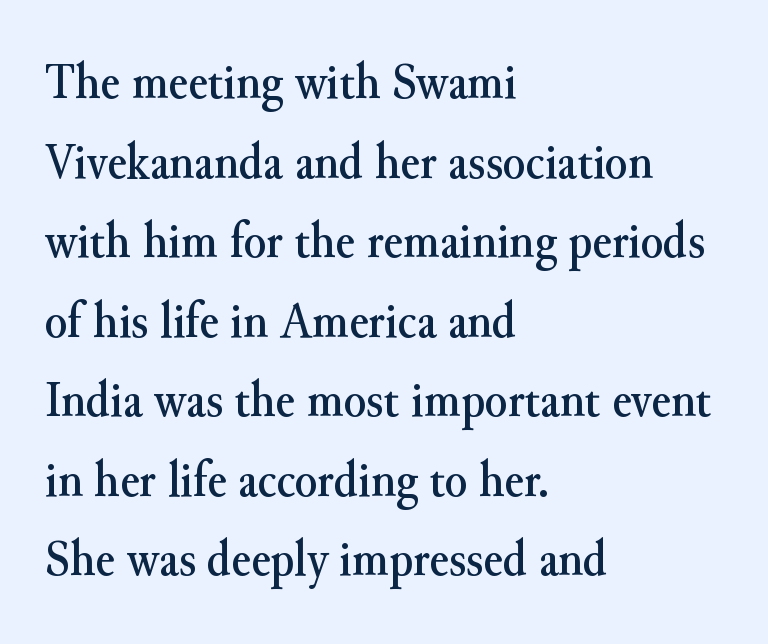
Q: Is the text italic (slanted)? A: No, it is upright.
Q: Is the typeface a serif or a sans-serif typeface? A: Serif.
Q: Is the text underlined? A: No.
Q: How is the paragraph aligned? A: Left-aligned.
Q: Is the spacing between letters normal or unusually wide? A: Normal.
Q: Is the spacing between lines tight, normal or loose? A: Normal.
Q: Width (condensed, normal, or wide)? A: Normal.
Q: Stroke contrast? A: Medium.
Q: x-height? A: Small.
Q: Monospaced? A: No.
